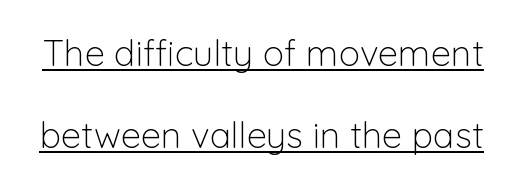
No italicization has been applied; the sample stays upright. Stroke thickness stays within the range of a standard reading face or lighter. Look at the tracking — it's just the regular setting, nothing added. Do the characters align in a grid? No, the font is proportional. Airy leading. Does the type have serifs? No, each stem ends abruptly.
